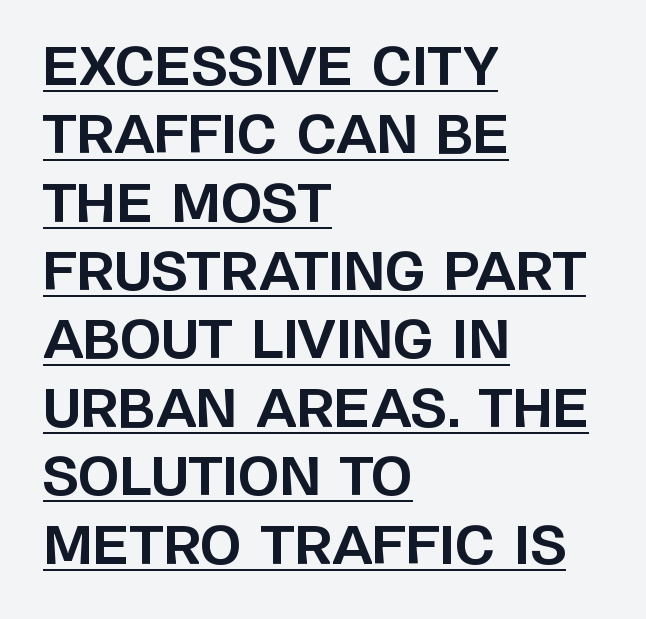
Q: Is the text bold? A: Yes.
Q: Is the text italic (slanted)? A: No, it is upright.
Q: Is the typeface a serif or a sans-serif typeface? A: Sans-serif.
Q: Is the text underlined? A: Yes.
Q: How is the paragraph aligned? A: Left-aligned.
Q: Is the spacing between letters normal or unusually wide? A: Normal.
Q: Is the spacing between lines tight, normal or loose? A: Normal.
Q: Width (condensed, normal, or wide)? A: Normal.
Q: Stroke contrast? A: Low.
Q: x-height? A: Large.
Q: Monospaced? A: No.
